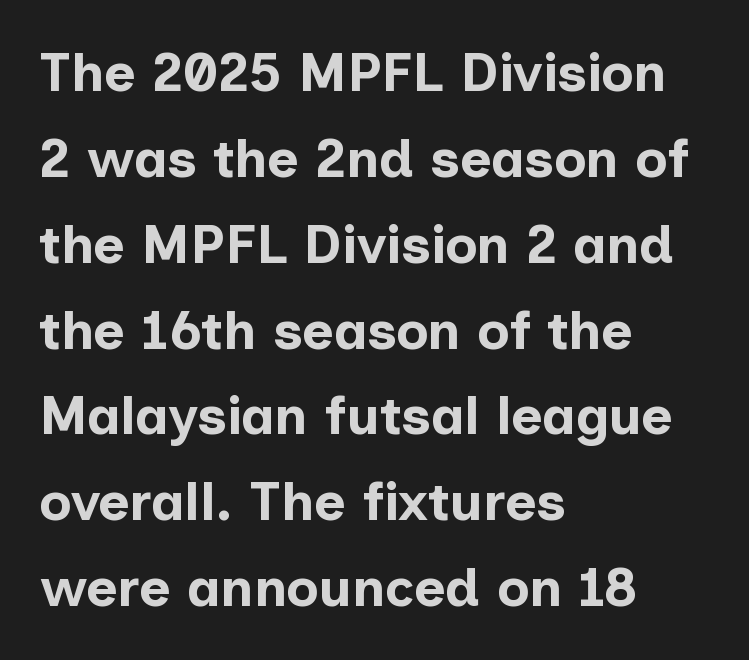
The image shows 54 px bold sans-serif type, upright; set left-aligned, normal line spacing (1.59x), normal letter spacing, not underlined; low stroke contrast and a medium x-height.
